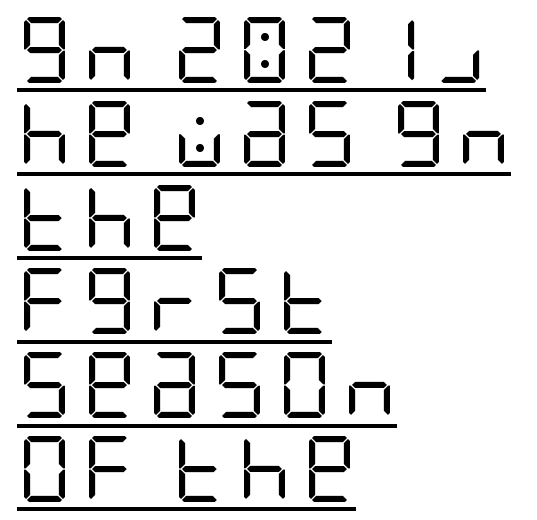
Q: Is the text bold? A: No.
Q: Is the text italic (slanted)? A: No, it is upright.
Q: Is the typeface a serif or a sans-serif typeface? A: Sans-serif.
Q: Is the text underlined? A: Yes.
Q: How is the paragraph aligned? A: Left-aligned.
Q: Is the spacing between lines tight, normal or loose? A: Normal.
Q: Width (condensed, normal, or wide)? A: Condensed.
Q: Stroke contrast? A: Low.
Q: x-height? A: Large.
